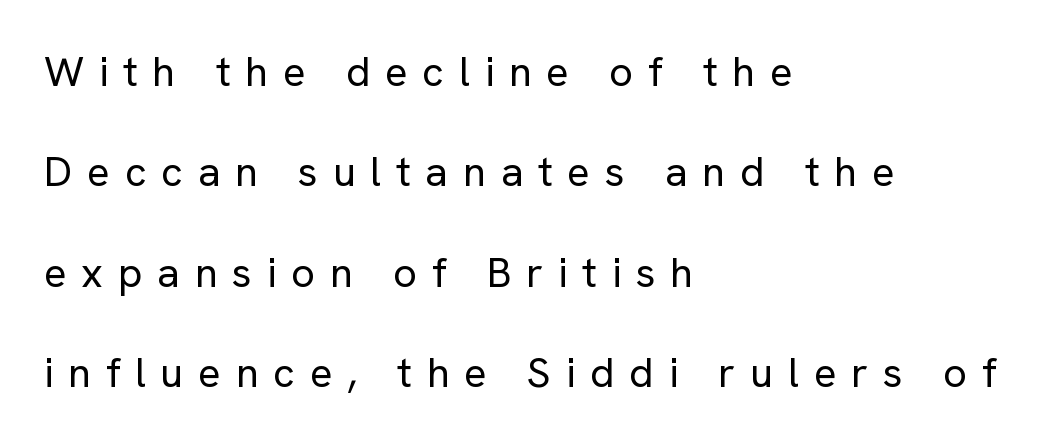
Q: Is the text bold? A: No.
Q: Is the text italic (slanted)? A: No, it is upright.
Q: Is the typeface a serif or a sans-serif typeface? A: Sans-serif.
Q: Is the text underlined? A: No.
Q: How is the paragraph aligned? A: Left-aligned.
Q: Is the spacing between letters normal or unusually wide? A: Unusually wide.
Q: Is the spacing between lines tight, normal or loose? A: Loose.
Q: Width (condensed, normal, or wide)? A: Normal.
Q: Stroke contrast? A: Low.
Q: x-height? A: Medium.
Q: Monospaced? A: No.
